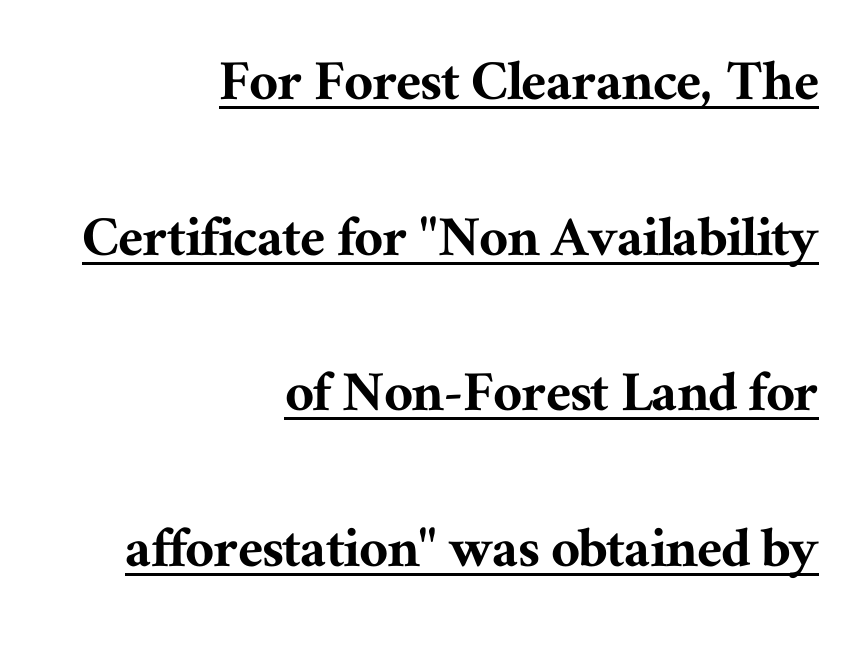
Every word sits above its own underline. One glance says open: line gaps are wider than usual. These lines are rendered in a variable-pitch font. This rendering uses right alignment, leaving the left contour irregular. The glyphs in this specimen are seriffed. This rendering leaves character spacing at its baseline value.
